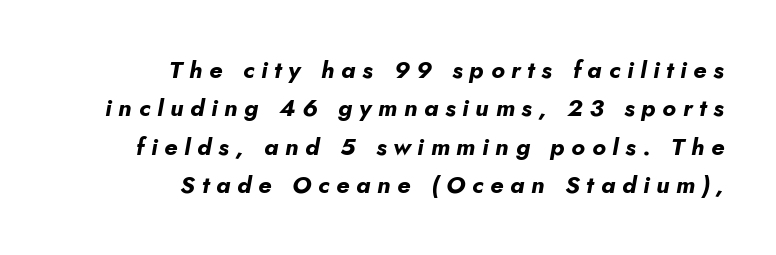
Quick note: interline space is typical. Every character sits at an angle, as italics do. Any mark beneath the type? The region is blank. Reading down the block, your eye finds every line finishing at a fixed right position.
